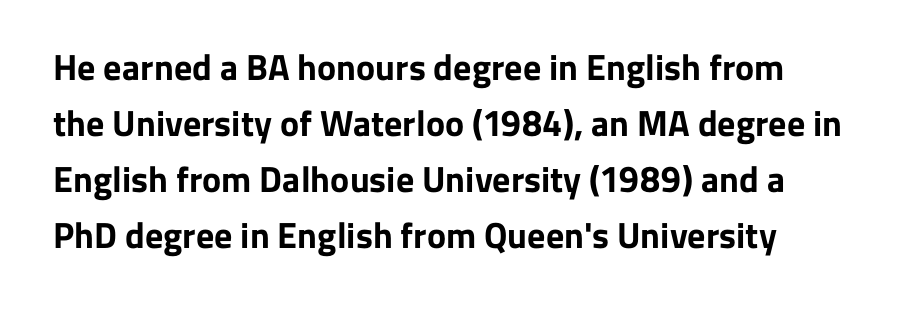
This sample keeps an unexceptional amount of space between lines. Character widths vary here, with narrow letters taking less room than wide ones. Characters follow at the spacing the type designer built in. This sample uses an upright cut, with every glyph sitting square on the baseline. The letters are bold, with thick, heavy strokes.
